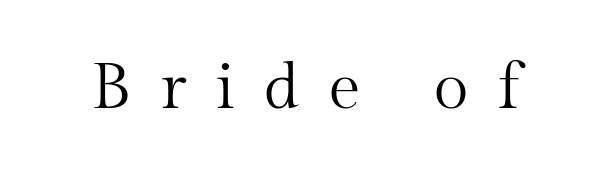
The image shows 64 px regular-weight serif type, upright; set unusually wide letter spacing (+0.45 em), not underlined; medium stroke contrast and a medium x-height.
